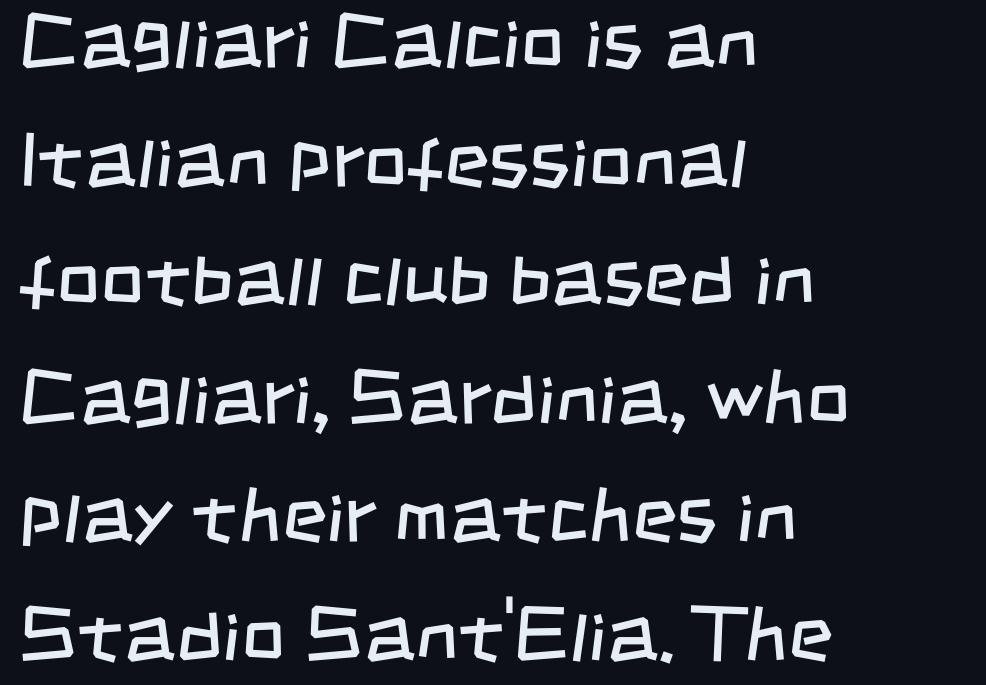
The tracking reads as untouched default to a designer's eye. Proportional: the letters do not fall into vertical columns. Glance below the letters and you will spot only blank space. The strokes are not fattened; the text isn't bold. Note: no serifs on the glyphs. Alignment: flush left.
